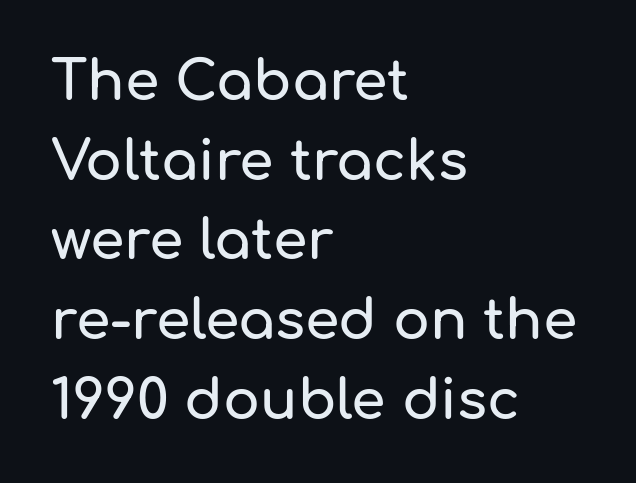
This is roman type, the default non-slanted kind. This sample uses a sans-serif face. The space beneath each line is pristine and unruled. The horizontal fit of the characters is conventional and even.
